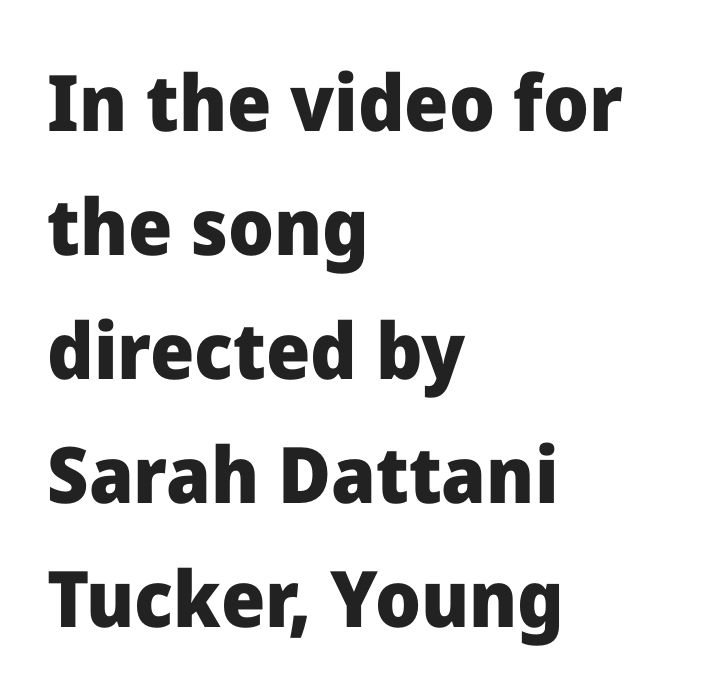
Q: Is the text bold? A: Yes.
Q: Is the text italic (slanted)? A: No, it is upright.
Q: Is the typeface a serif or a sans-serif typeface? A: Sans-serif.
Q: Is the text underlined? A: No.
Q: How is the paragraph aligned? A: Left-aligned.
Q: Is the spacing between letters normal or unusually wide? A: Normal.
Q: Is the spacing between lines tight, normal or loose? A: Normal.
Q: Width (condensed, normal, or wide)? A: Normal.
Q: Stroke contrast? A: Low.
Q: x-height? A: Medium.
Q: Monospaced? A: No.
